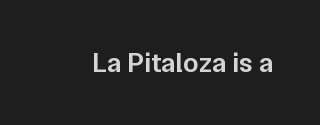
The image shows 28 px semibold sans-serif type, upright; set normal letter spacing, not underlined; low stroke contrast and a medium x-height.
